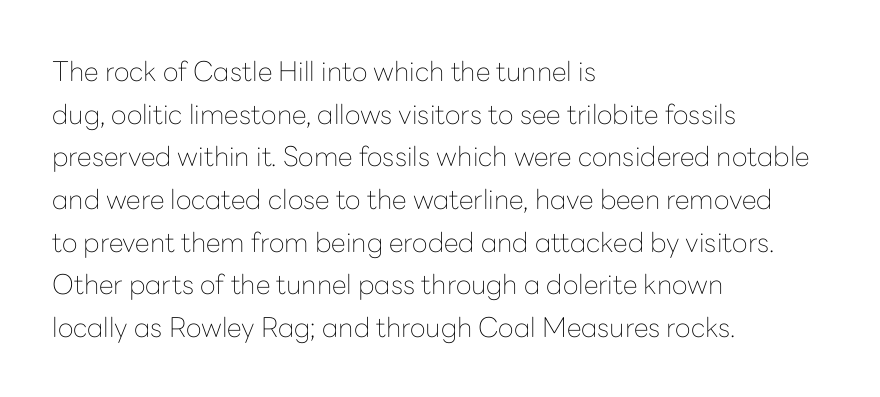
The image shows 27 px text type, upright; set left-aligned, normal line spacing (1.58x), normal letter spacing, not underlined.
